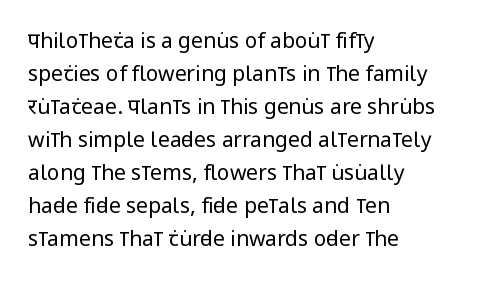
Q: Is the text bold? A: No.
Q: Is the text italic (slanted)? A: No, it is upright.
Q: Is the text underlined? A: No.
Q: How is the paragraph aligned? A: Left-aligned.
Q: Is the spacing between letters normal or unusually wide? A: Normal.
Q: Is the spacing between lines tight, normal or loose? A: Normal.
